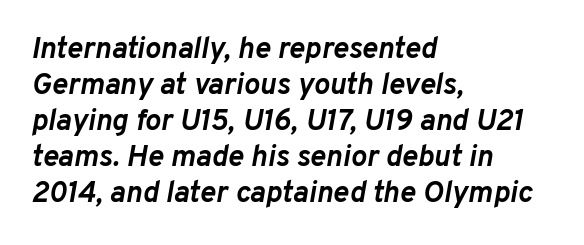
Q: Is the text bold? A: Yes.
Q: Is the text italic (slanted)? A: Yes, it leans right by about 10 degrees.
Q: Is the text underlined? A: No.
Q: How is the paragraph aligned? A: Left-aligned.
Q: Is the spacing between letters normal or unusually wide? A: Normal.
Q: Width (condensed, normal, or wide)? A: Normal.
Q: Stroke contrast? A: Low.
Q: x-height? A: Medium.
Q: Monospaced? A: No.
